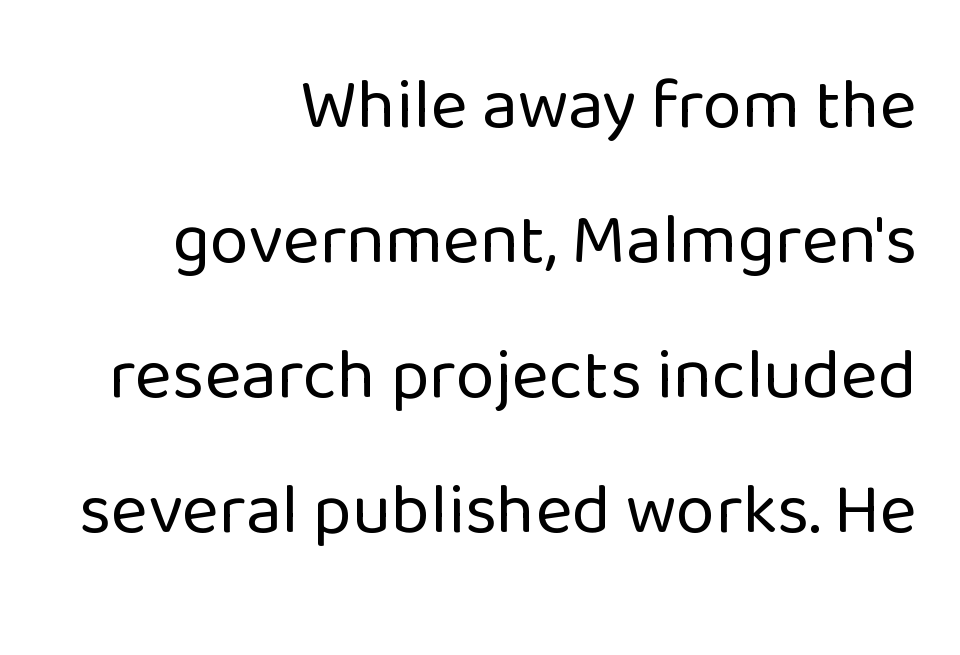
Q: Is the text bold? A: No.
Q: Is the text italic (slanted)? A: No, it is upright.
Q: Is the typeface a serif or a sans-serif typeface? A: Sans-serif.
Q: Is the text underlined? A: No.
Q: How is the paragraph aligned? A: Right-aligned.
Q: Is the spacing between letters normal or unusually wide? A: Normal.
Q: Is the spacing between lines tight, normal or loose? A: Loose.
Q: Width (condensed, normal, or wide)? A: Normal.
Q: Stroke contrast? A: Low.
Q: x-height? A: Medium.
Q: Monospaced? A: No.
